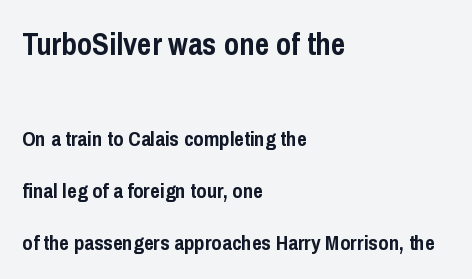
{"serif": "no", "italic": "no", "bold": "yes", "weight": "semibold", "width": "condensed", "stroke_contrast": "low", "x_height": "medium", "monospaced": "no", "underline": "no", "align": "left", "line_spacing": "loose", "line_spacing_ratio": 2.48, "letter_spacing": "normal", "letter_spacing_em": 0.0, "larger_block": "first", "size_ratio": 1.48, "glyph_px": 31}
